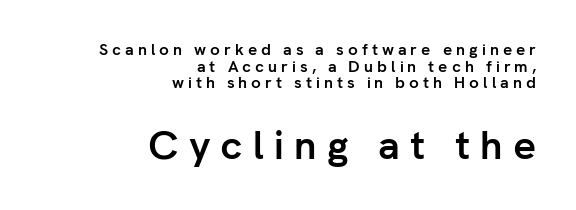
Students, note that the glyphs here are deliberately spaced far apart. Classification — sans serif. On the weight axis this lands at bold, roughly 700. This block would grow much taller if given ordinary leading; it's compressed now. The space beneath each line is pristine and unruled.
